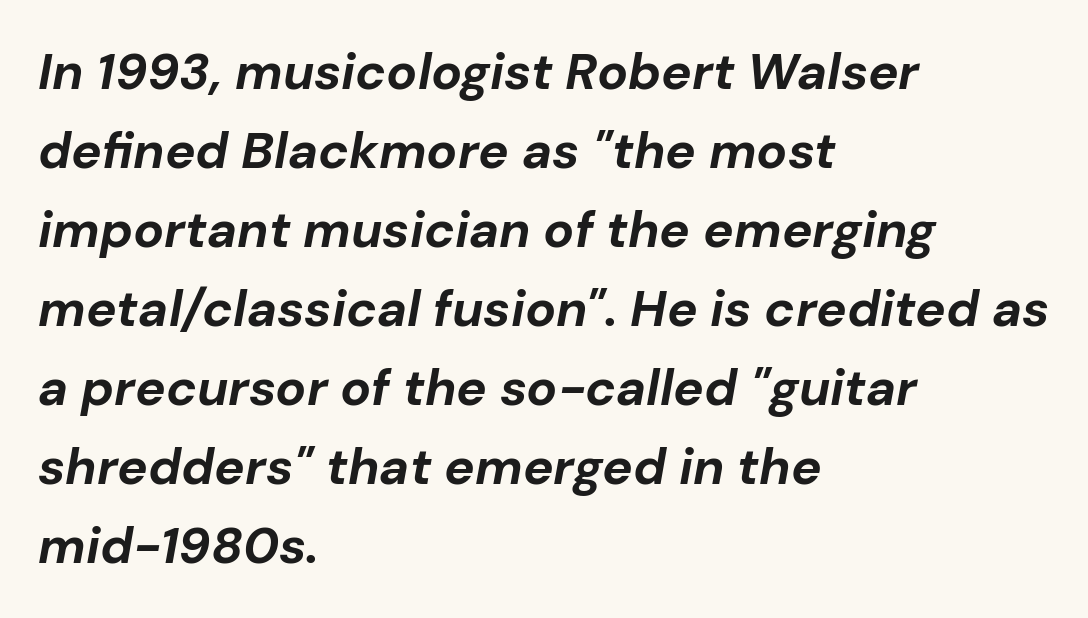
The image shows 51 px bold type, italic (leaning right); set left-aligned, normal line spacing (1.55x), normal letter spacing, not underlined; low stroke contrast and a medium x-height.
